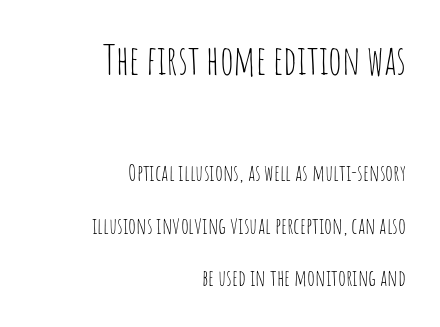
The image shows 40 px thin, condensed sans-serif type, upright; set right-aligned, loose line spacing (2.28x), normal letter spacing, not underlined; the first (top) block is 1.74x larger; low stroke contrast and a large x-height.
